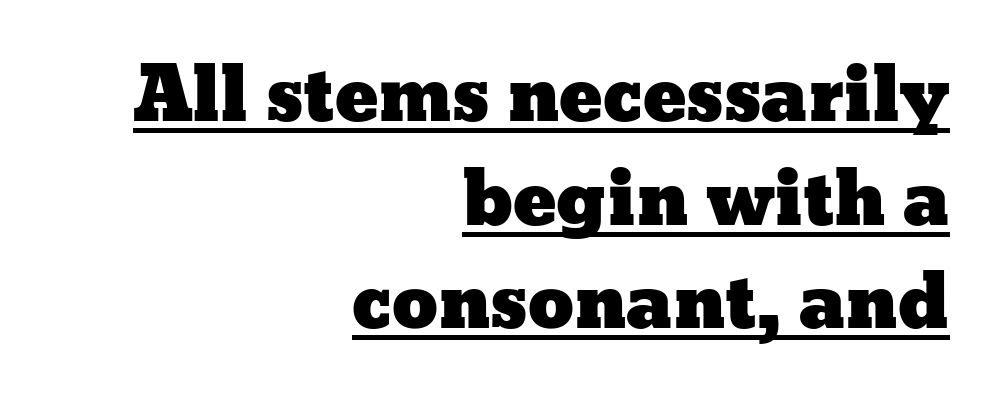
The image shows 73 px wide type, upright; set right-aligned, normal line spacing (1.42x), normal letter spacing, underlined; low stroke contrast and a medium x-height.
